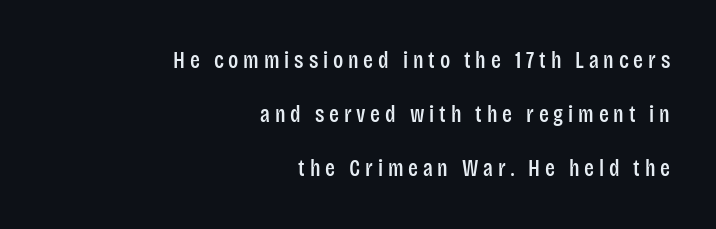
Compared with typical body copy, the letter spacing here is much looser. Posture: upright roman. Widely set lines give the paragraph a tall, airy silhouette. The glyphs are unaccompanied by any horizontal stroke below them. This rendering uses right alignment, leaving the left contour irregular.
